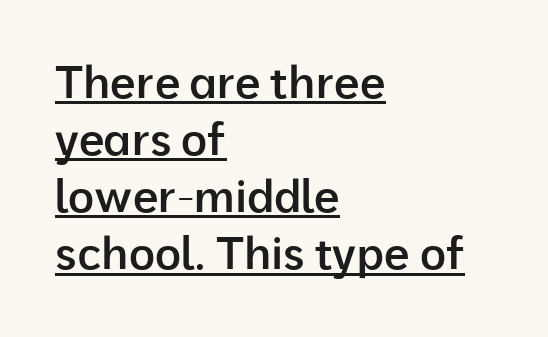
The type sits square on the baseline with zero lean. Moderately thickened strokes mark this as semibold type. The text was rendered using a sans face with plain stroke endings. The gaps between neighbouring characters are ordinary and unremarkable. One glance says typical: line gaps are just what's usual. The passage shown is typed in a proportional face where columns would drift.
